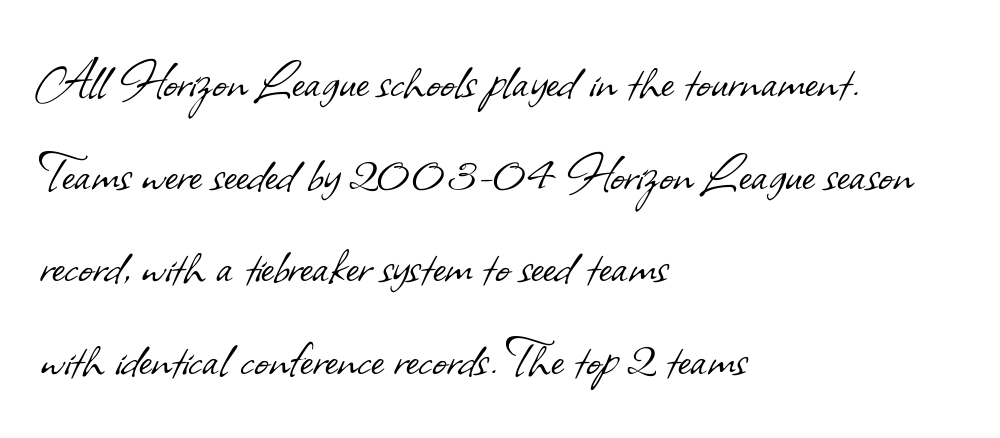
Q: Is the text bold? A: No.
Q: Is the typeface a serif or a sans-serif typeface? A: Sans-serif.
Q: Is the text underlined? A: No.
Q: How is the paragraph aligned? A: Left-aligned.
Q: Is the spacing between letters normal or unusually wide? A: Normal.
Q: Is the spacing between lines tight, normal or loose? A: Normal.
Q: Width (condensed, normal, or wide)? A: Normal.
Q: Stroke contrast? A: Low.
Q: x-height? A: Small.
Q: Monospaced? A: No.
